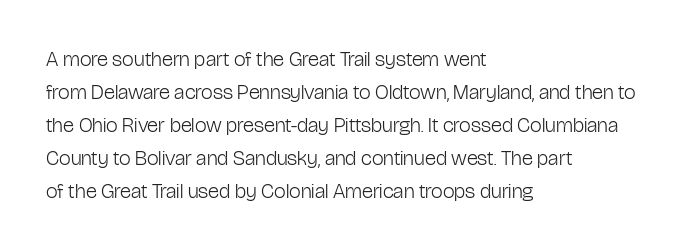
The image shows 21 px text type, upright; set left-aligned, normal line spacing (1.57x), normal letter spacing, not underlined.
